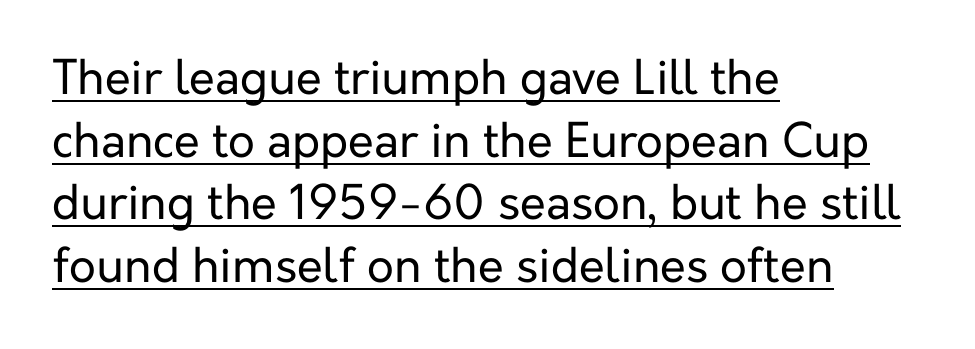
Q: Is the text bold? A: No.
Q: Is the text italic (slanted)? A: No, it is upright.
Q: Is the typeface a serif or a sans-serif typeface? A: Sans-serif.
Q: Is the text underlined? A: Yes.
Q: How is the paragraph aligned? A: Left-aligned.
Q: Is the spacing between letters normal or unusually wide? A: Normal.
Q: Is the spacing between lines tight, normal or loose? A: Normal.
Q: Width (condensed, normal, or wide)? A: Normal.
Q: Stroke contrast? A: Low.
Q: x-height? A: Medium.
Q: Monospaced? A: No.
